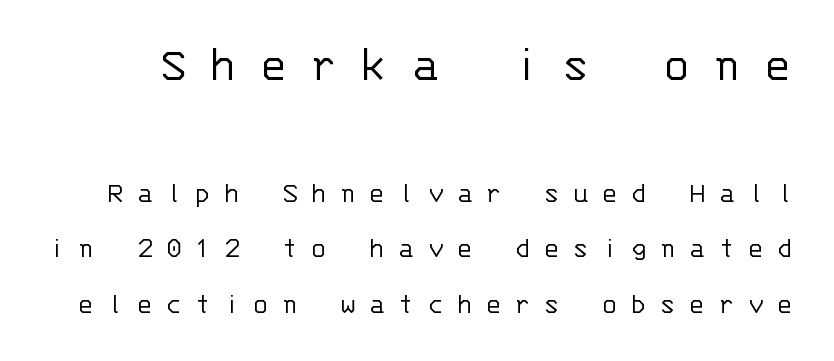
Q: Is the text bold? A: No.
Q: Is the text italic (slanted)? A: No, it is upright.
Q: Is the typeface a serif or a sans-serif typeface? A: Sans-serif.
Q: Is the text underlined? A: No.
Q: Is the spacing between letters normal or unusually wide? A: Unusually wide.
Q: Which block of text is set in a larger size, the first (top) or the second (bottom)? A: The first (top) one.
Q: Width (condensed, normal, or wide)? A: Normal.
Q: Stroke contrast? A: Low.
Q: x-height? A: Large.
Q: Monospaced? A: Yes.
